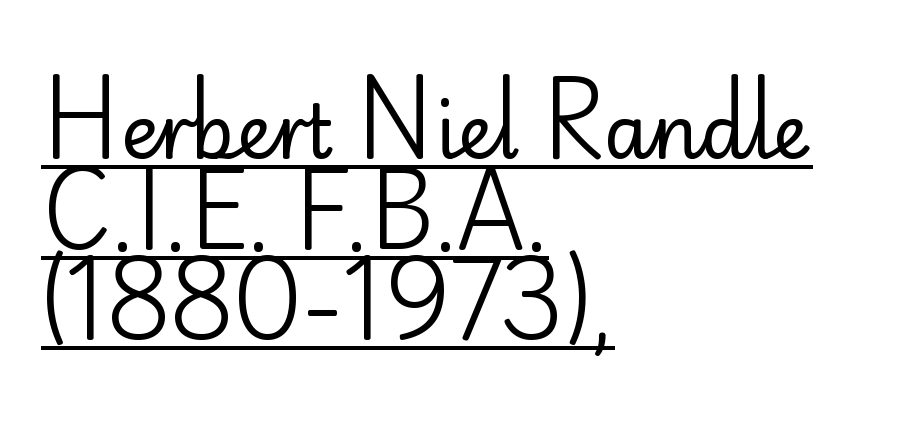
The image shows 75 px regular-weight sans-serif type, upright; set left-aligned, line spacing 1.21x, normal letter spacing, underlined; low stroke contrast and a small x-height.
